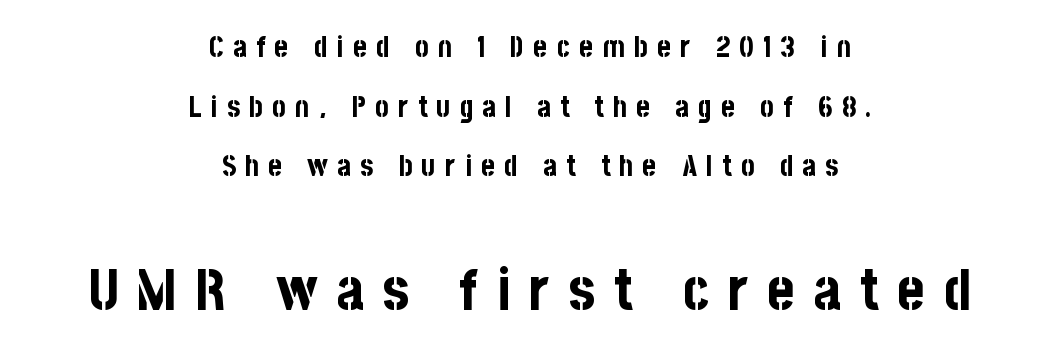
The image shows 58 px bold, condensed sans-serif type, upright; set centered, loose line spacing (2.06x), unusually wide letter spacing (+0.32 em), not underlined; the second (bottom) block is 2.0x larger; low stroke contrast and a large x-height.
